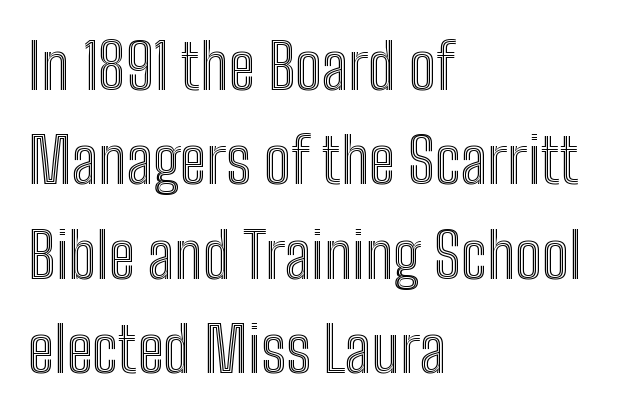
The image shows 63 px condensed type, upright; set left-aligned, normal line spacing (1.5x), normal letter spacing, not underlined; a medium x-height.
